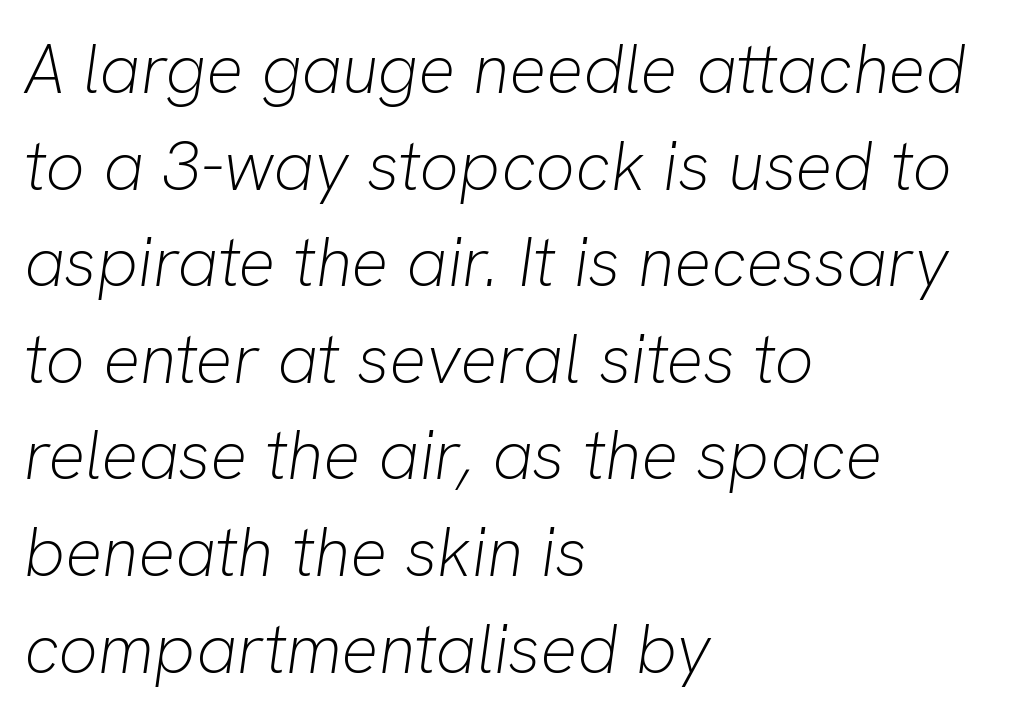
The image shows 69 px light type, italic (leaning right); set left-aligned, normal line spacing (1.4x), normal letter spacing, not underlined; low stroke contrast and a medium x-height.
